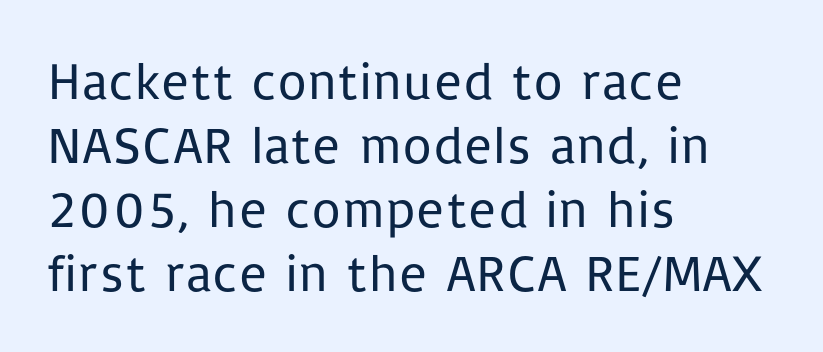
{"serif": "no", "italic": "no", "bold": "no", "weight": "regular", "width": "normal", "stroke_contrast": "low", "x_height": "medium", "monospaced": "no", "underline": "no", "align": "left", "line_spacing_ratio": 1.23, "letter_spacing": "normal", "letter_spacing_em": 0.0, "glyph_px": 52}
